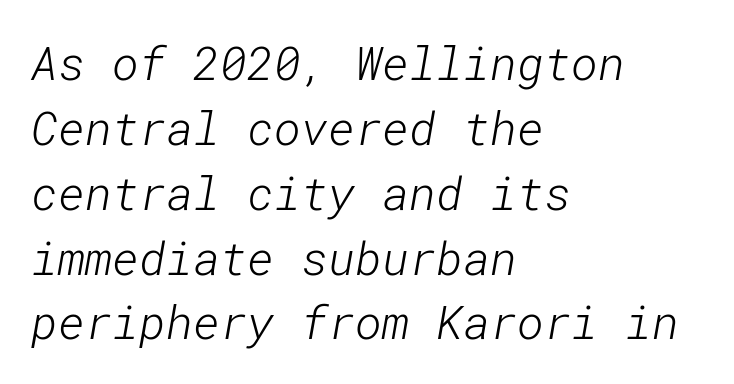
Q: Is the text bold? A: No.
Q: Is the typeface a serif or a sans-serif typeface? A: Sans-serif.
Q: Is the text underlined? A: No.
Q: How is the paragraph aligned? A: Left-aligned.
Q: Is the spacing between letters normal or unusually wide? A: Normal.
Q: Is the spacing between lines tight, normal or loose? A: Normal.
Q: Width (condensed, normal, or wide)? A: Normal.
Q: Stroke contrast? A: Low.
Q: x-height? A: Medium.
